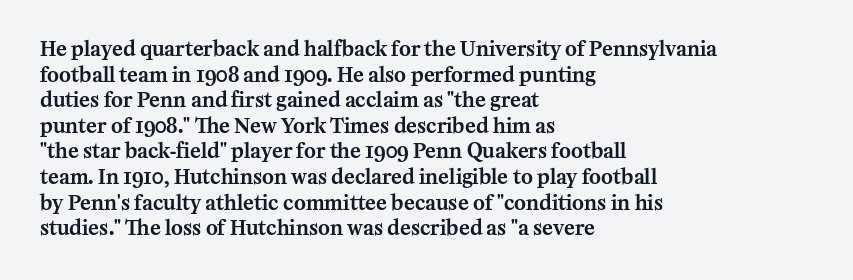
The image shows 20 px text type, upright; set left-aligned, normal line spacing (1.28x), normal letter spacing, not underlined.
